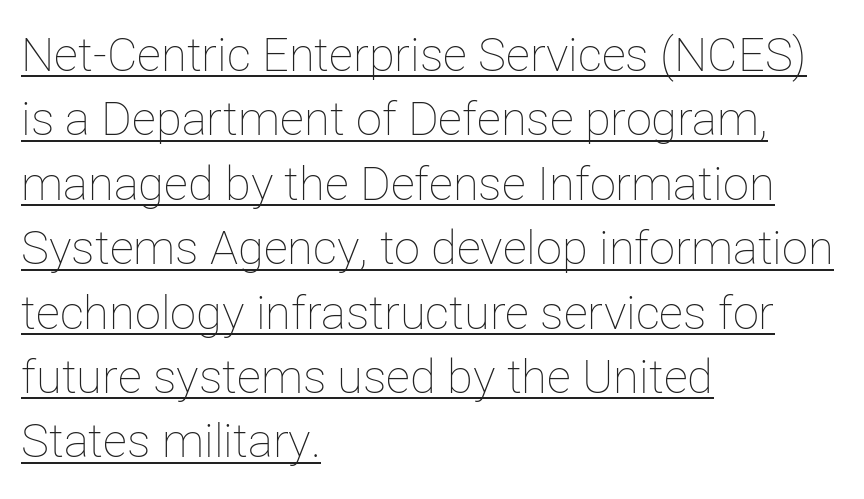
{"italic": "no", "bold": "no", "weight": "thin", "width": "normal", "stroke_contrast": "low", "x_height": "medium", "monospaced": "no", "underline": "yes", "align": "left", "line_spacing": "normal", "line_spacing_ratio": 1.37, "letter_spacing": "normal", "letter_spacing_em": 0.0, "glyph_px": 47}
